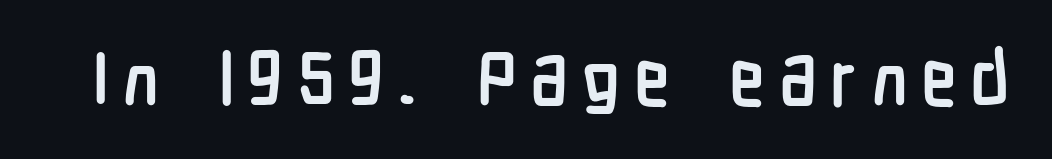
Q: Is the text bold? A: Yes.
Q: Is the text italic (slanted)? A: No, it is upright.
Q: Is the typeface a serif or a sans-serif typeface? A: Sans-serif.
Q: Is the text underlined? A: No.
Q: Width (condensed, normal, or wide)? A: Condensed.
Q: Stroke contrast? A: Low.
Q: x-height? A: Medium.
Q: Monospaced? A: No.
